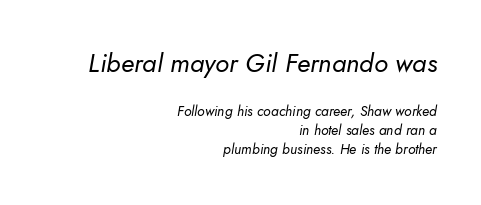
The image shows 26 px text type, italic (leaning right); set right-aligned, normal line spacing (1.38x), normal letter spacing, not underlined; the first (top) block is 1.86x larger.
